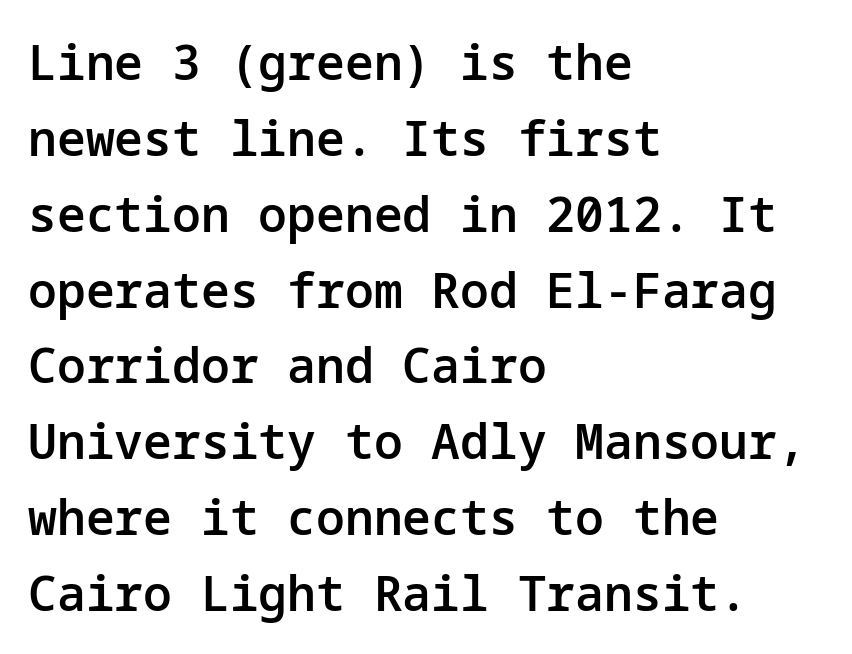
The image shows 48 px semibold sans-serif type, upright; set left-aligned, normal line spacing (1.58x), normal letter spacing, not underlined; low stroke contrast and a medium x-height.
